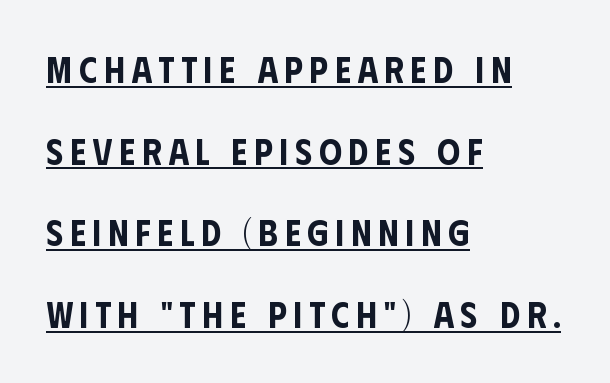
Quick note: interline space is abundant. Quick note: not italic, upright. The rendering anchors every line to the left-hand side. A baseline rule has been typeset under these characters. The face used here is proportionally spaced, like ordinary book or web type. I'd call this a sans setting — the letters go barefoot.
